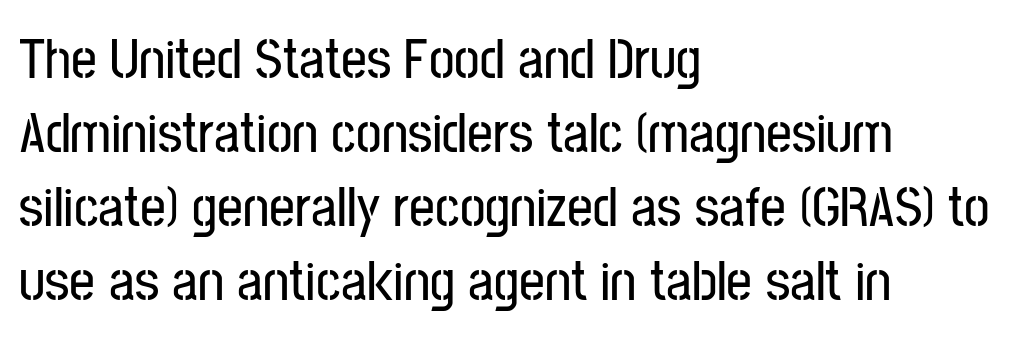
{"serif": "no", "italic": "no", "width": "condensed", "stroke_contrast": "low", "x_height": "medium", "monospaced": "no", "underline": "no", "align": "left", "line_spacing": "normal", "line_spacing_ratio": 1.3, "letter_spacing": "normal", "letter_spacing_em": 0.0, "glyph_px": 57}
